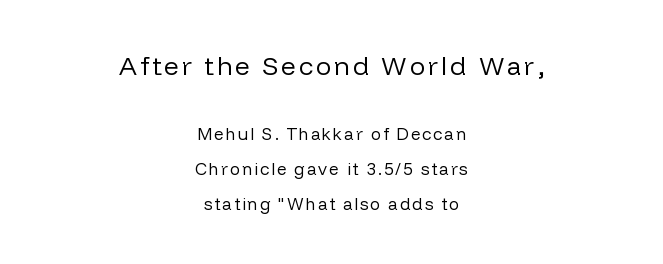
{"italic": "no", "bold": "no", "underline": "no", "align": "center", "line_spacing": "loose", "line_spacing_ratio": 2.05, "larger_block": "first", "size_ratio": 1.53, "glyph_px": 26}
